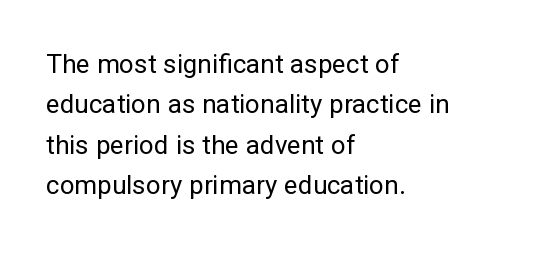
{"italic": "no", "bold": "no", "underline": "no", "align": "left", "line_spacing": "normal", "line_spacing_ratio": 1.55, "letter_spacing": "normal", "letter_spacing_em": 0.0, "glyph_px": 26}
